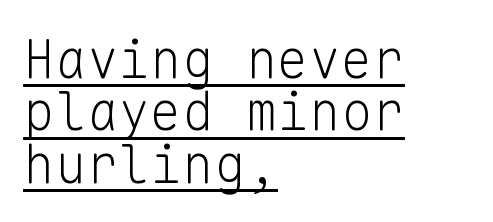
The image shows 53 px light sans-serif type, upright, monospaced; set left-aligned, tight line spacing (0.99x), normal letter spacing, underlined; low stroke contrast and a medium x-height.
